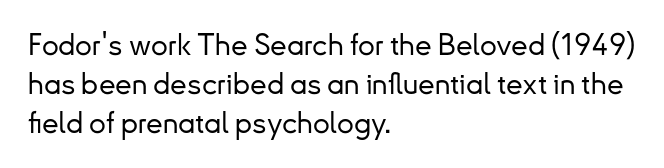
The image shows 30 px sans-serif type, upright; set left-aligned, normal line spacing (1.3x), normal letter spacing, not underlined; low stroke contrast and a small x-height.
